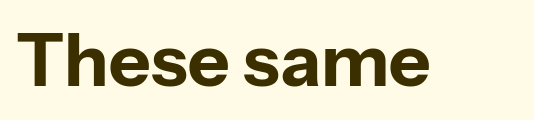
Words appear dense and cohesive because spacing is normal. The passage shown is emphatically bold. Are there feet on the stems? There aren't — it's a sans. You can tell it's not italic because the verticals are truly vertical. A clean baseline with only descenders dipping below it. This sample has the flowing, uneven cadence of proportional lettering.
